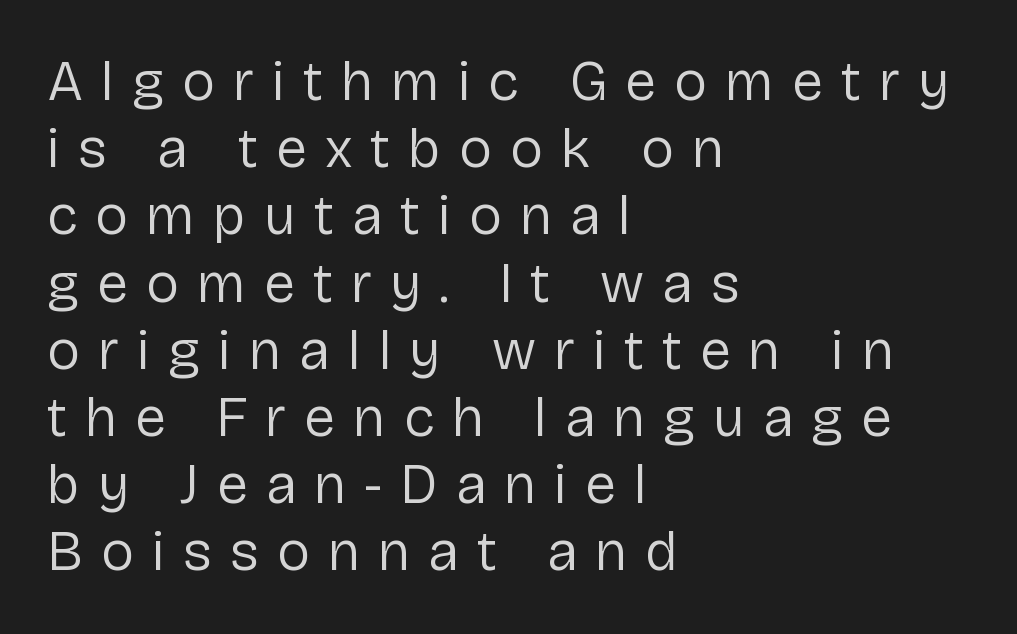
Q: Is the text bold? A: No.
Q: Is the text italic (slanted)? A: No, it is upright.
Q: Is the typeface a serif or a sans-serif typeface? A: Sans-serif.
Q: Is the text underlined? A: No.
Q: How is the paragraph aligned? A: Left-aligned.
Q: Is the spacing between letters normal or unusually wide? A: Unusually wide.
Q: Width (condensed, normal, or wide)? A: Normal.
Q: Stroke contrast? A: Low.
Q: x-height? A: Medium.
Q: Monospaced? A: No.
